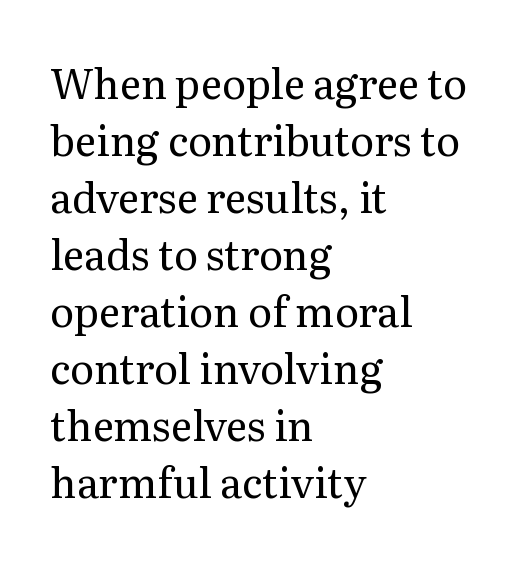
Q: Is the text bold? A: No.
Q: Is the text italic (slanted)? A: No, it is upright.
Q: Is the typeface a serif or a sans-serif typeface? A: Serif.
Q: Is the text underlined? A: No.
Q: How is the paragraph aligned? A: Left-aligned.
Q: Is the spacing between letters normal or unusually wide? A: Normal.
Q: Is the spacing between lines tight, normal or loose? A: Normal.
Q: Width (condensed, normal, or wide)? A: Normal.
Q: Stroke contrast? A: Medium.
Q: x-height? A: Medium.
Q: Monospaced? A: No.
